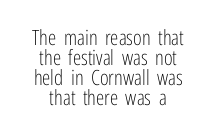
{"italic": "no", "bold": "no", "underline": "no", "align": "center", "line_spacing": "tight", "line_spacing_ratio": 0.96, "letter_spacing": "normal", "letter_spacing_em": 0.0, "glyph_px": 21}
